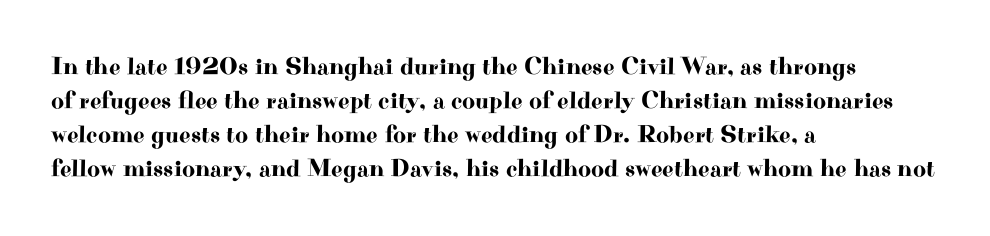
The image shows 25 px text type, upright; set left-aligned, normal line spacing (1.36x), normal letter spacing, not underlined.
